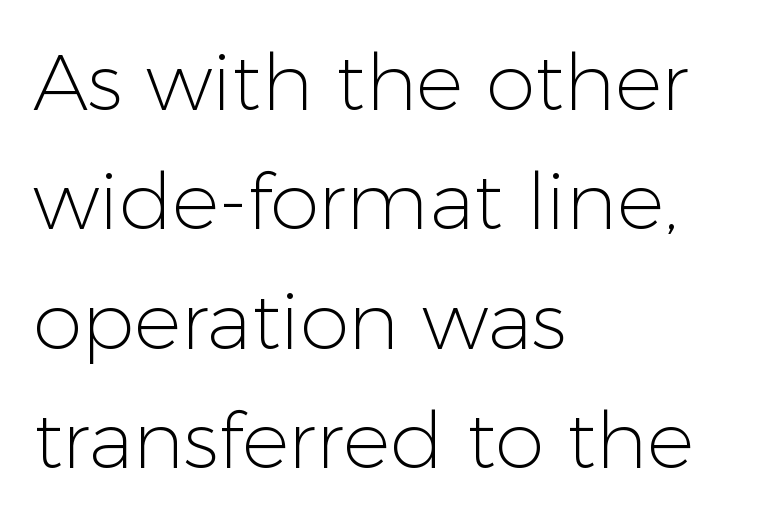
{"serif": "no", "italic": "no", "bold": "no", "weight": "light", "width": "normal", "stroke_contrast": "low", "x_height": "medium", "monospaced": "no", "underline": "no", "align": "left", "line_spacing": "normal", "line_spacing_ratio": 1.51, "letter_spacing": "normal", "letter_spacing_em": 0.0, "glyph_px": 79}
